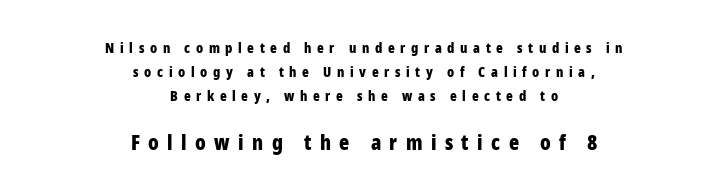
The image shows 21 px bold type, upright; set centered, line spacing 1.71x, unusually wide letter spacing (+0.4 em), not underlined; the second (bottom) block is 1.5x larger.
